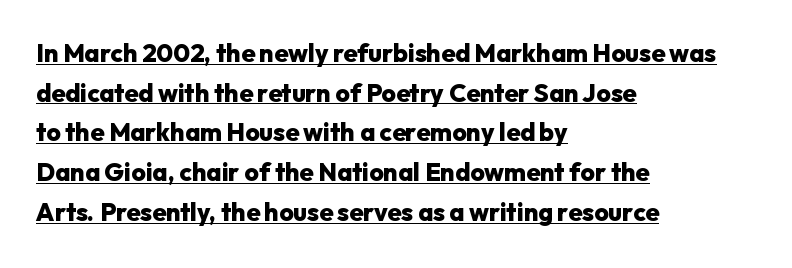
The image shows 25 px bold type, upright; set left-aligned, normal line spacing (1.59x), normal letter spacing, underlined.
